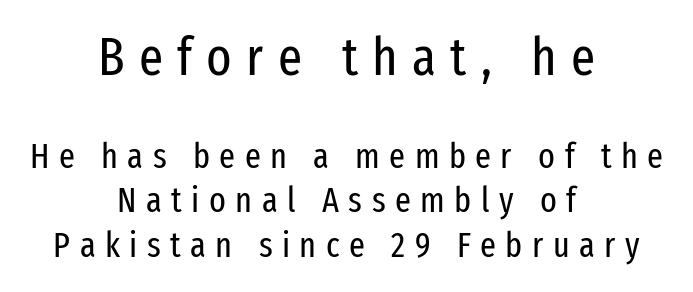
The image shows 53 px regular-weight, condensed sans-serif type, upright; set centered, normal line spacing (1.27x), unusually wide letter spacing (+0.27 em), not underlined; the first (top) block is 1.51x larger; low stroke contrast and a medium x-height.
